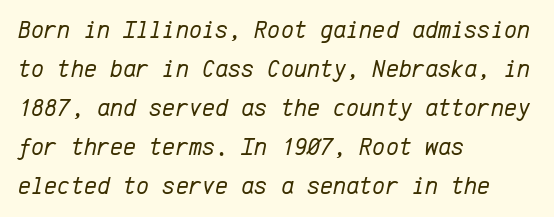
Q: Is the text bold? A: No.
Q: Is the text italic (slanted)? A: Yes, it leans right by about 12 degrees.
Q: Is the text underlined? A: No.
Q: How is the paragraph aligned? A: Left-aligned.
Q: Is the spacing between letters normal or unusually wide? A: Normal.
Q: Is the spacing between lines tight, normal or loose? A: Normal.
